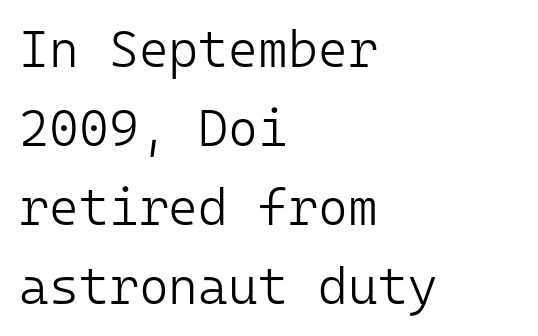
The image shows 51 px light sans-serif type, upright, monospaced; set left-aligned, normal line spacing (1.55x), normal letter spacing, not underlined; low stroke contrast and a medium x-height.
